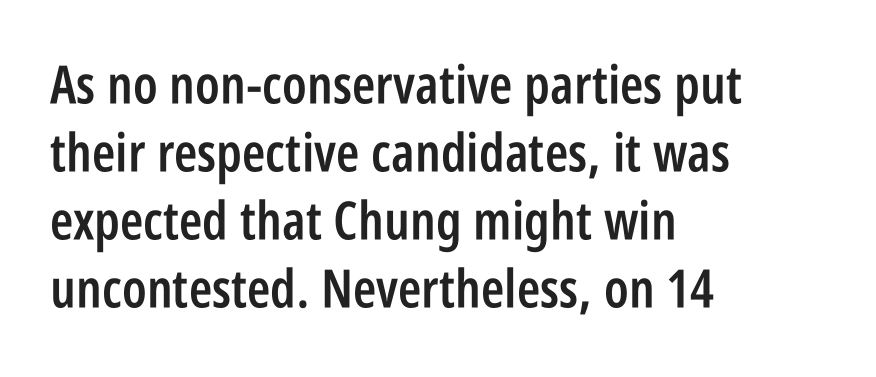
Q: Is the text bold? A: Semi-bold.
Q: Is the text italic (slanted)? A: No, it is upright.
Q: Is the typeface a serif or a sans-serif typeface? A: Sans-serif.
Q: Is the text underlined? A: No.
Q: How is the paragraph aligned? A: Left-aligned.
Q: Is the spacing between letters normal or unusually wide? A: Normal.
Q: Is the spacing between lines tight, normal or loose? A: Normal.
Q: Width (condensed, normal, or wide)? A: Condensed.
Q: Stroke contrast? A: Low.
Q: x-height? A: Large.
Q: Monospaced? A: No.
